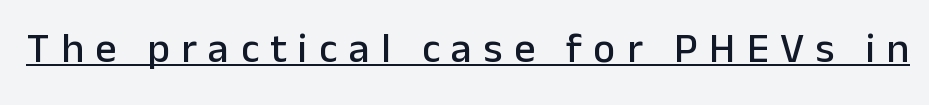
{"serif": "no", "italic": "no", "width": "normal", "stroke_contrast": "low", "x_height": "medium", "monospaced": "no", "underline": "yes", "letter_spacing": "wide", "letter_spacing_em": 0.27, "glyph_px": 42}
